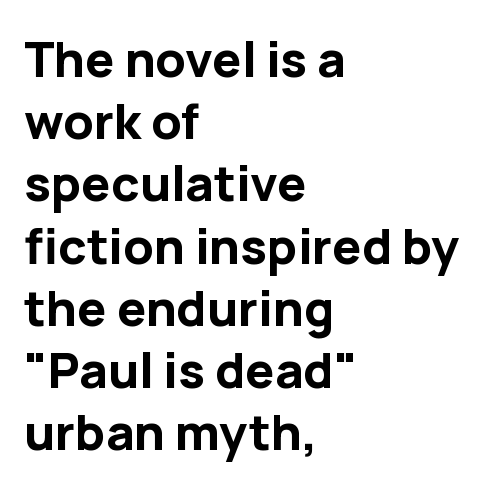
The image shows 49 px bold sans-serif type, upright; set left-aligned, normal line spacing (1.27x), normal letter spacing, not underlined; low stroke contrast and a medium x-height.
